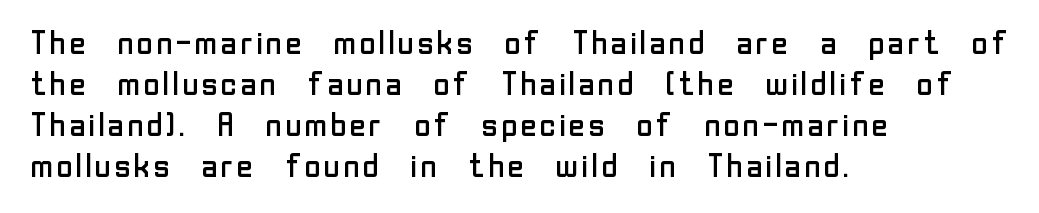
The image shows 33 px regular-weight sans-serif type, upright; set left-aligned, line spacing 1.24x, normal letter spacing, not underlined; low stroke contrast and a medium x-height.
